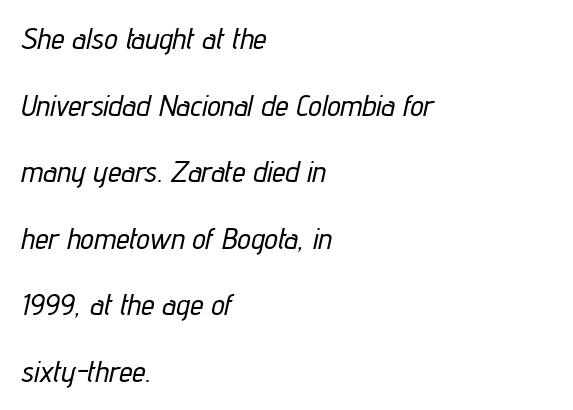
{"italic": "yes", "lean": "right", "slant_degrees": 12, "width": "condensed", "stroke_contrast": "low", "x_height": "medium", "monospaced": "no", "underline": "no", "align": "left", "line_spacing": "loose", "line_spacing_ratio": 2.22, "letter_spacing": "normal", "letter_spacing_em": 0.0, "glyph_px": 30}
